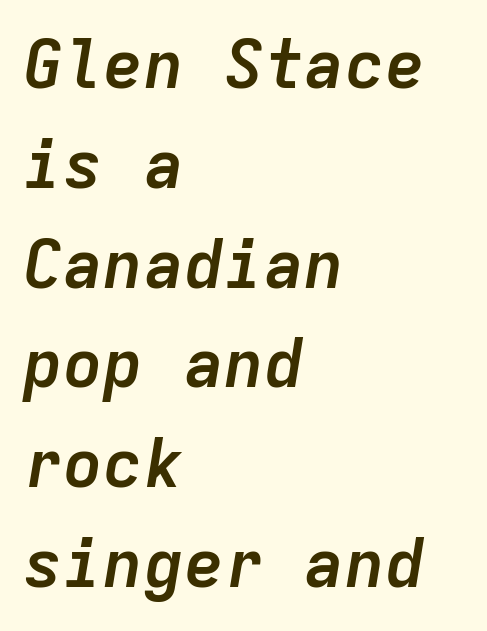
{"italic": "yes", "lean": "right", "slant_degrees": 9, "bold": "yes", "weight": "semibold", "width": "normal", "stroke_contrast": "low", "x_height": "medium", "monospaced": "yes", "underline": "no", "align": "left", "line_spacing": "normal", "line_spacing_ratio": 1.49, "letter_spacing": "normal", "letter_spacing_em": 0.0, "glyph_px": 67}
